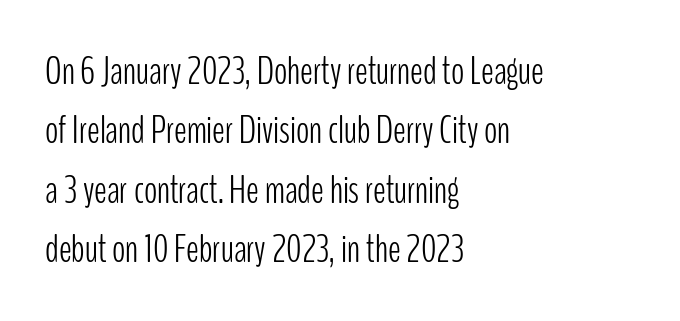
{"serif": "no", "italic": "no", "bold": "no", "weight": "light", "width": "condensed", "stroke_contrast": "low", "x_height": "medium", "monospaced": "no", "underline": "no", "align": "left", "line_spacing": "normal", "line_spacing_ratio": 1.52, "letter_spacing": "normal", "letter_spacing_em": 0.0, "glyph_px": 39}
